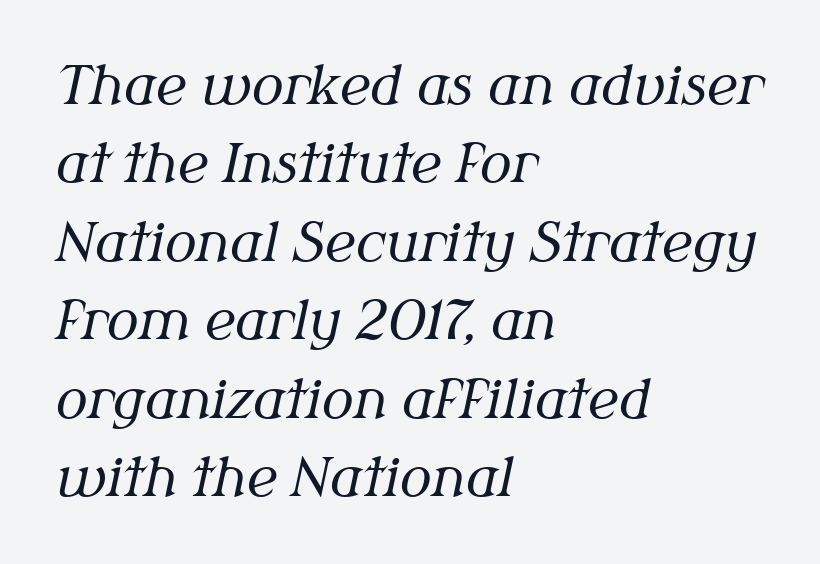
The image shows 53 px regular-weight serif type, italic (leaning right); set left-aligned, normal line spacing (1.48x), normal letter spacing, not underlined; medium stroke contrast and a medium x-height.
